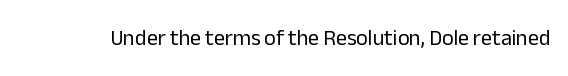
The image shows 22 px text type, upright; set normal letter spacing, not underlined.
